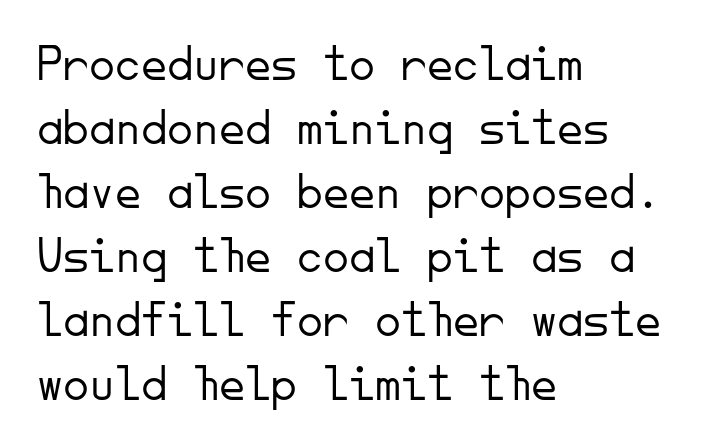
The letters march in equal steps, a hallmark of fixed-pitch type. Typeset ragged right — the left edge is the straight one. Unlike a traditional serif, this face leaves its strokes unadorned. In terms of letterspacing, this is plain default setting.
